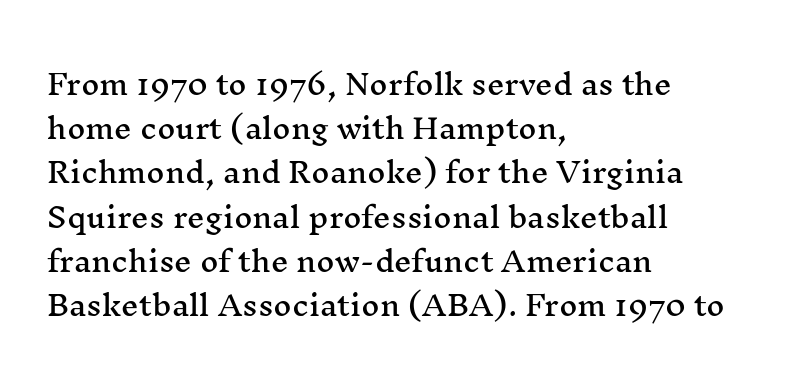
The image shows 28 px wide serif type, upright; set left-aligned, normal line spacing (1.58x), normal letter spacing, not underlined; medium stroke contrast and a medium x-height.
